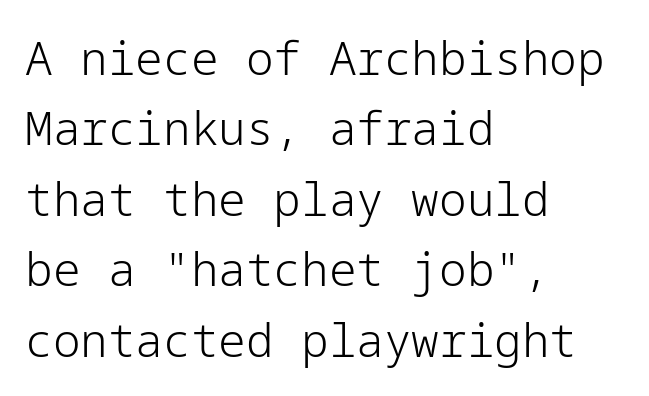
Counters stay open thanks to moderate or lighter strokes. The specimen omits any rule beneath the text block's lines. This is roman type, the default non-slanted kind. This sample is left-justified, so line endings fall wherever the words run out.
